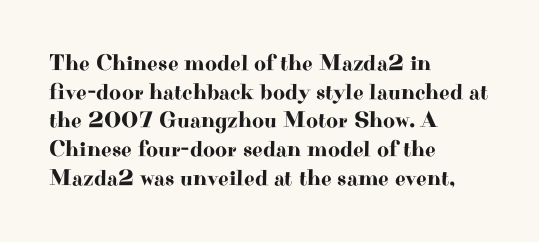
Quick note: not italic, upright. The letters sit at their default tracking, neither squeezed nor spread. The space between consecutive lines is moderate. This sample is left-justified, so line endings fall wherever the words run out. The string is rendered with underlining switched off.
